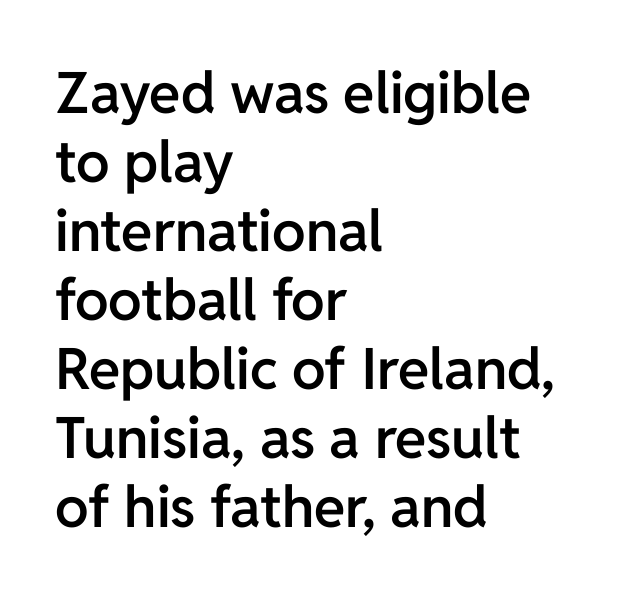
The image shows 57 px semibold sans-serif type, upright; set left-aligned, line spacing 1.21x, normal letter spacing, not underlined; low stroke contrast and a medium x-height.
